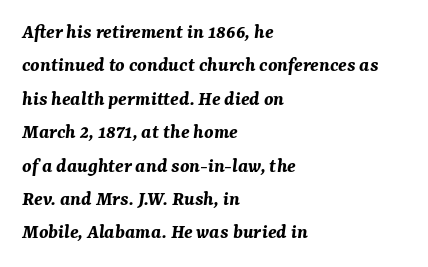
Q: Is the text bold? A: Yes.
Q: Is the text italic (slanted)? A: Yes, it leans right by about 7 degrees.
Q: Is the text underlined? A: No.
Q: How is the paragraph aligned? A: Left-aligned.
Q: Is the spacing between letters normal or unusually wide? A: Normal.
Q: Is the spacing between lines tight, normal or loose? A: Normal.
